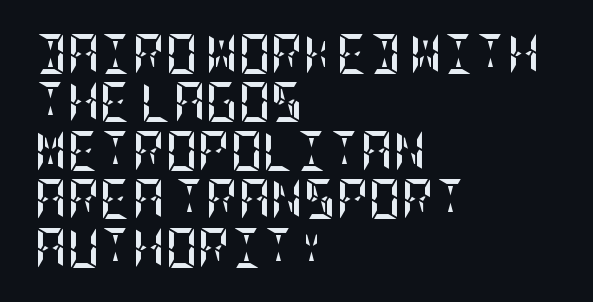
Line starts are locked; line ends wander. Tracking value appears to be zero — textbook default spacing. The lettering holds an erect, upright posture throughout. Any mark beneath the type? The region is blank. On the weight axis this lands at bold, roughly 700.
